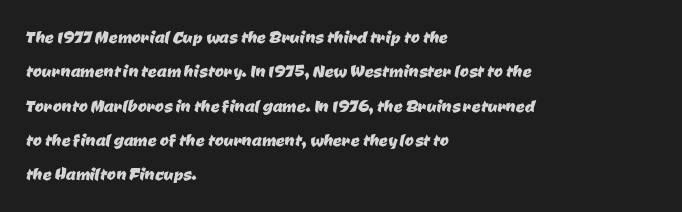
The image shows 22 px text type; set left-aligned, normal line spacing (1.56x), normal letter spacing, not underlined.
